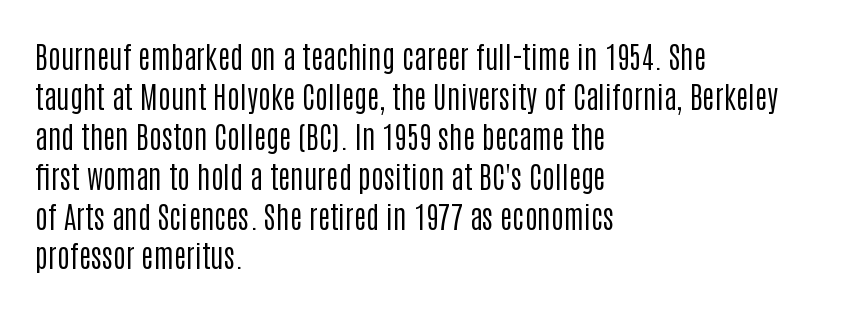
{"serif": "no", "italic": "no", "bold": "no", "weight": "regular", "width": "condensed", "stroke_contrast": "low", "x_height": "large", "monospaced": "no", "underline": "no", "align": "left", "line_spacing": "normal", "line_spacing_ratio": 1.33, "letter_spacing": "normal", "letter_spacing_em": 0.0, "glyph_px": 30}
